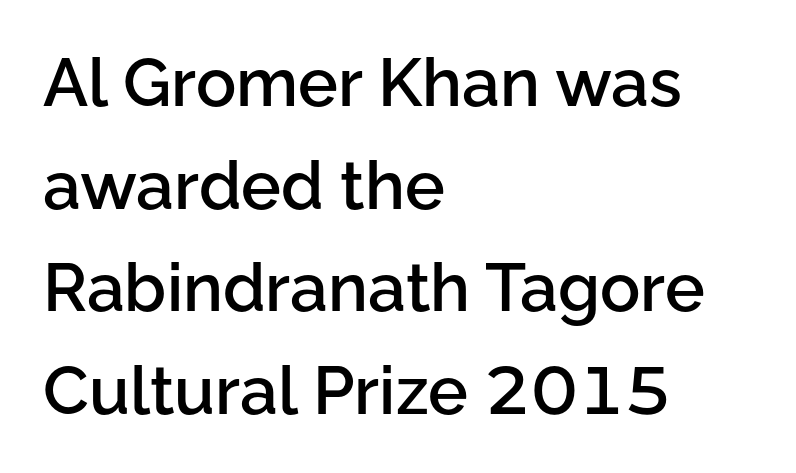
The image shows 67 px semibold sans-serif type, upright; set left-aligned, normal line spacing (1.53x), normal letter spacing, not underlined; low stroke contrast and a medium x-height.
